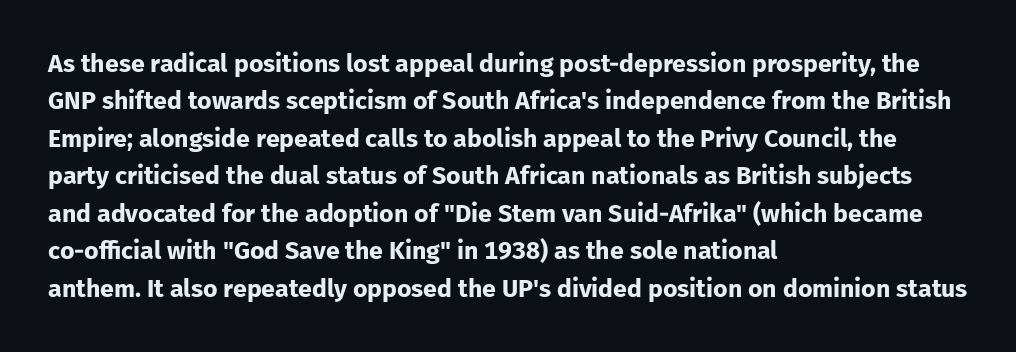
Q: Is the text bold? A: Yes.
Q: Is the text italic (slanted)? A: No, it is upright.
Q: Is the text underlined? A: No.
Q: How is the paragraph aligned? A: Left-aligned.
Q: Is the spacing between letters normal or unusually wide? A: Normal.
Q: Is the spacing between lines tight, normal or loose? A: Normal.
